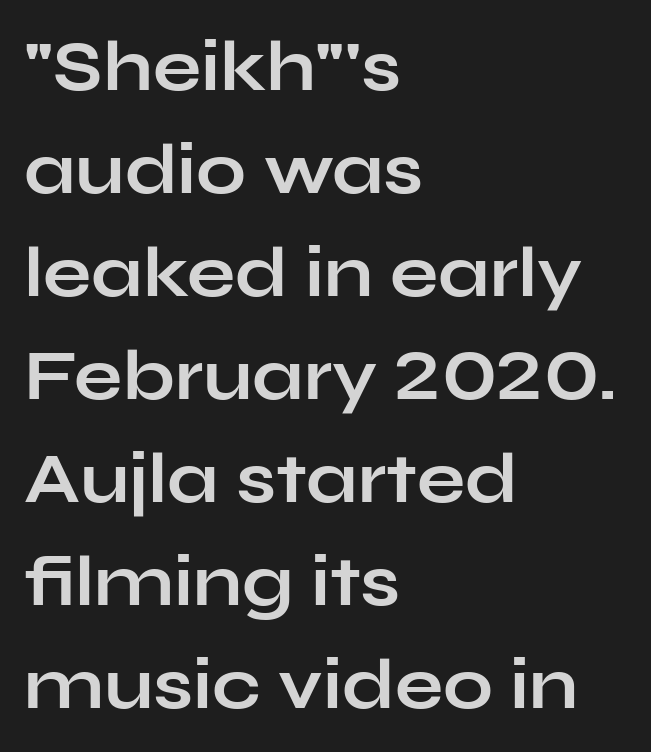
Q: Is the text bold? A: Yes.
Q: Is the text italic (slanted)? A: No, it is upright.
Q: Is the typeface a serif or a sans-serif typeface? A: Sans-serif.
Q: Is the text underlined? A: No.
Q: How is the paragraph aligned? A: Left-aligned.
Q: Is the spacing between letters normal or unusually wide? A: Normal.
Q: Is the spacing between lines tight, normal or loose? A: Normal.
Q: Width (condensed, normal, or wide)? A: Wide.
Q: Stroke contrast? A: Low.
Q: x-height? A: Medium.
Q: Monospaced? A: No.
